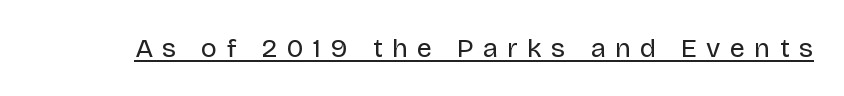
{"italic": "no", "bold": "no", "underline": "yes", "letter_spacing": "wide", "letter_spacing_em": 0.34, "glyph_px": 27}
